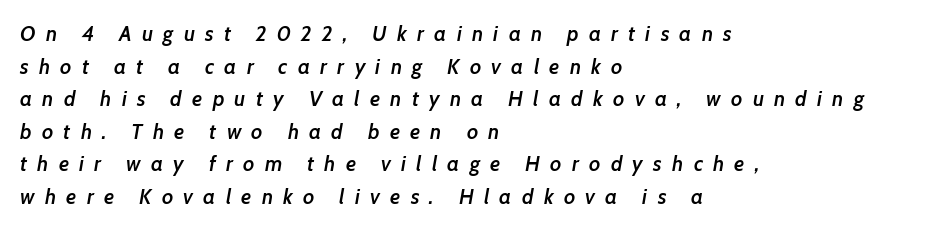
Q: Is the text bold? A: Semi-bold.
Q: Is the text italic (slanted)? A: Yes, it leans right by about 7 degrees.
Q: Is the text underlined? A: No.
Q: How is the paragraph aligned? A: Left-aligned.
Q: Is the spacing between letters normal or unusually wide? A: Unusually wide.
Q: Is the spacing between lines tight, normal or loose? A: Normal.
